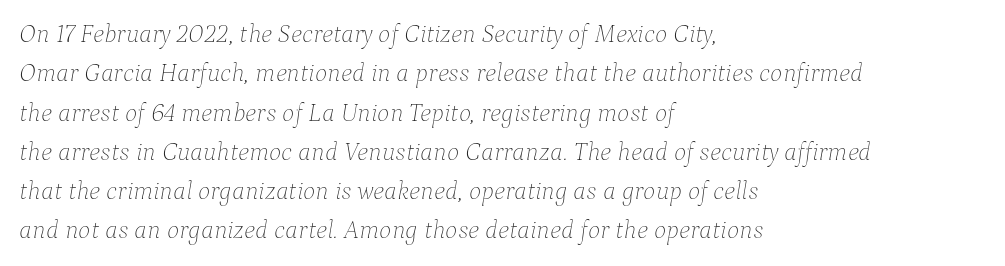
{"italic": "yes", "lean": "right", "slant_degrees": 9, "bold": "no", "underline": "no", "align": "left", "line_spacing": "normal", "line_spacing_ratio": 1.51, "letter_spacing": "normal", "letter_spacing_em": 0.0, "glyph_px": 26}
